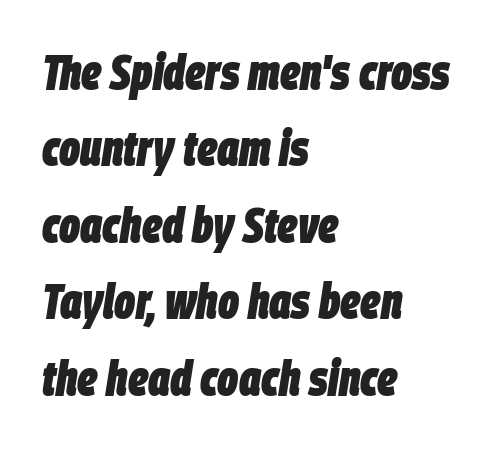
Students, this is bold: see how much ink each stroke carries. Decoration check: the copy has no underline. Here the glyphs are tracked normally, forming tight word shapes. This sample has the flowing, uneven cadence of proportional lettering. Visually the block forms a straight wall on the left and a jagged coastline on the right.
